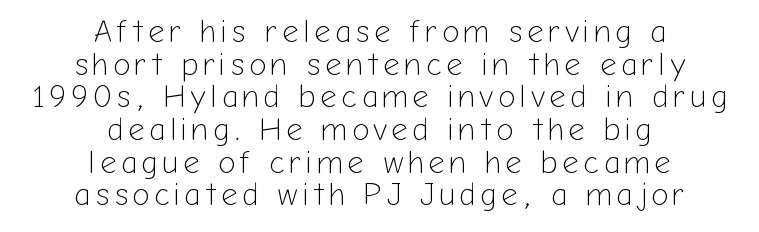
The image shows 32 px light sans-serif type, upright; set centered, tight line spacing (1.02x), not underlined; low stroke contrast and a medium x-height.
